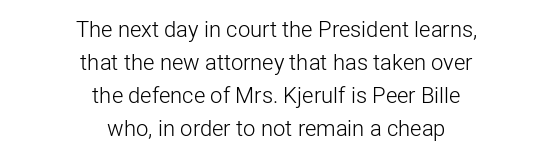
{"italic": "no", "bold": "no", "underline": "no", "align": "center", "line_spacing": "normal", "line_spacing_ratio": 1.5, "letter_spacing": "normal", "letter_spacing_em": 0.0, "glyph_px": 22}
